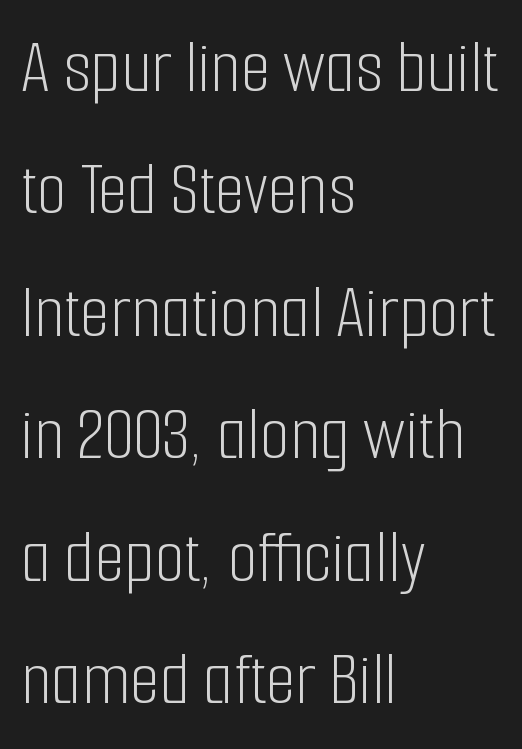
The image shows 77 px light, condensed sans-serif type, upright; set left-aligned, normal line spacing (1.59x), normal letter spacing, not underlined; low stroke contrast and a medium x-height.
